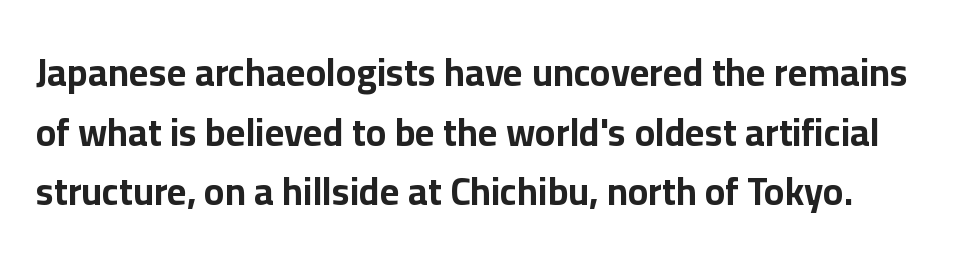
{"serif": "no", "italic": "no", "bold": "yes", "weight": "bold", "width": "normal", "stroke_contrast": "low", "x_height": "medium", "monospaced": "no", "underline": "no", "line_spacing": "normal", "line_spacing_ratio": 1.57, "letter_spacing": "normal", "letter_spacing_em": 0.0, "glyph_px": 38}
